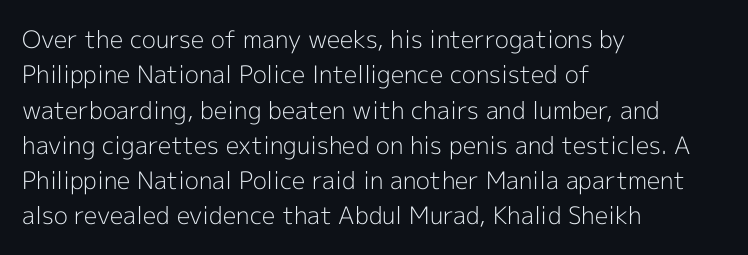
{"italic": "no", "bold": "no", "underline": "no", "align": "left", "line_spacing": "normal", "line_spacing_ratio": 1.47, "letter_spacing": "normal", "letter_spacing_em": 0.0, "glyph_px": 24}
